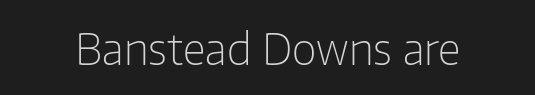
{"serif": "no", "italic": "no", "bold": "no", "weight": "light", "width": "normal", "stroke_contrast": "low", "x_height": "medium", "monospaced": "no", "underline": "no", "letter_spacing": "normal", "letter_spacing_em": 0.0, "glyph_px": 43}
